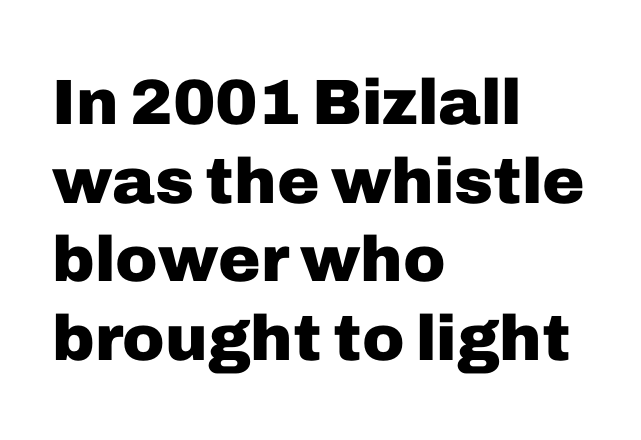
{"serif": "no", "italic": "no", "bold": "yes", "weight": "heavy", "width": "normal", "stroke_contrast": "low", "x_height": "medium", "monospaced": "no", "underline": "no", "align": "left", "line_spacing_ratio": 1.23, "letter_spacing": "normal", "letter_spacing_em": 0.0, "glyph_px": 64}
